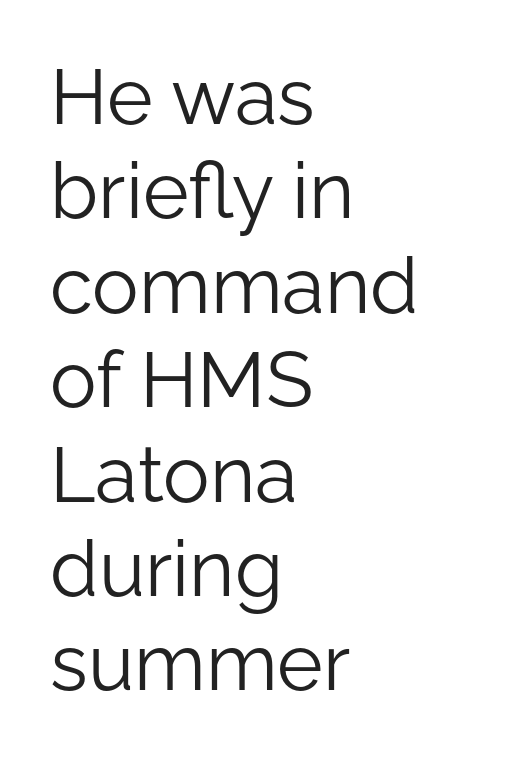
The image shows 78 px light sans-serif type, upright; set left-aligned, line spacing 1.21x, normal letter spacing, not underlined; low stroke contrast and a medium x-height.
